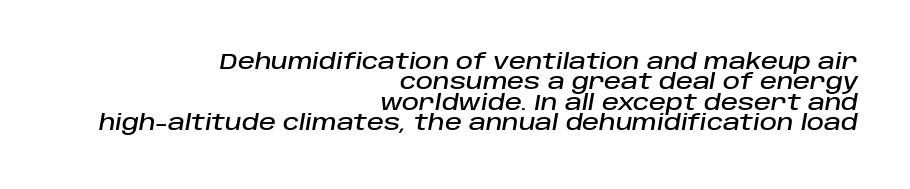
{"italic": "yes", "lean": "right", "slant_degrees": 10, "underline": "no", "align": "right", "line_spacing": "tight", "line_spacing_ratio": 0.97, "letter_spacing": "normal", "letter_spacing_em": 0.0, "glyph_px": 21}
